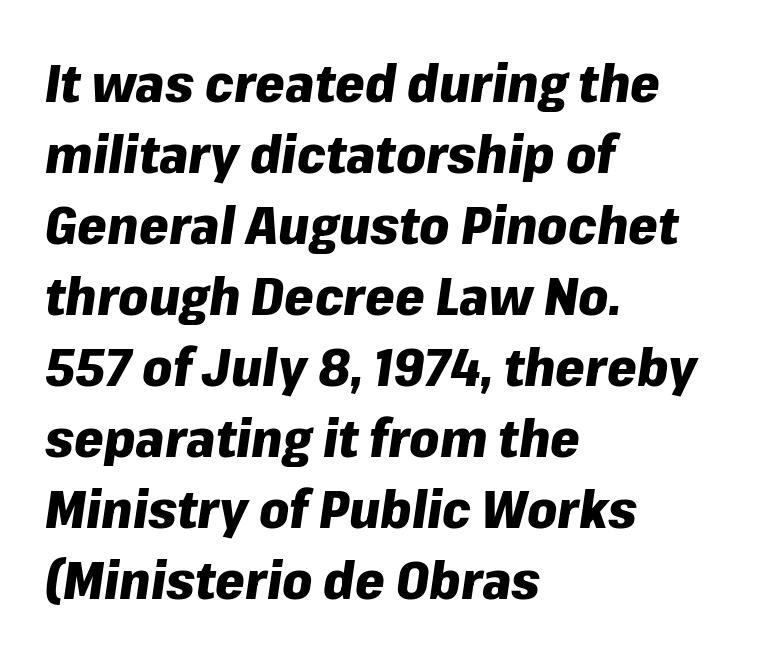
The image shows 53 px heavy type, italic (leaning right); set left-aligned, normal line spacing (1.34x), normal letter spacing, not underlined; low stroke contrast and a medium x-height.
